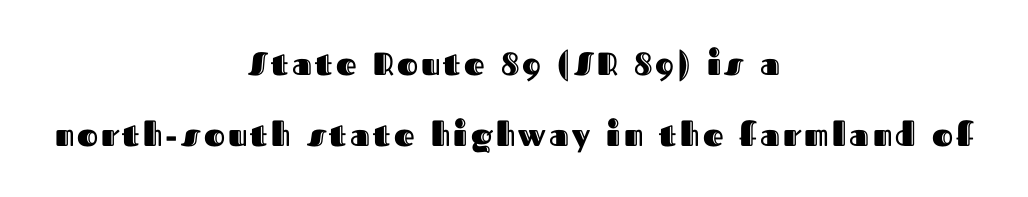
{"italic": "no", "width": "normal", "x_height": "medium", "monospaced": "no", "underline": "no", "align": "center", "line_spacing": "loose", "line_spacing_ratio": 2.21, "glyph_px": 32}
